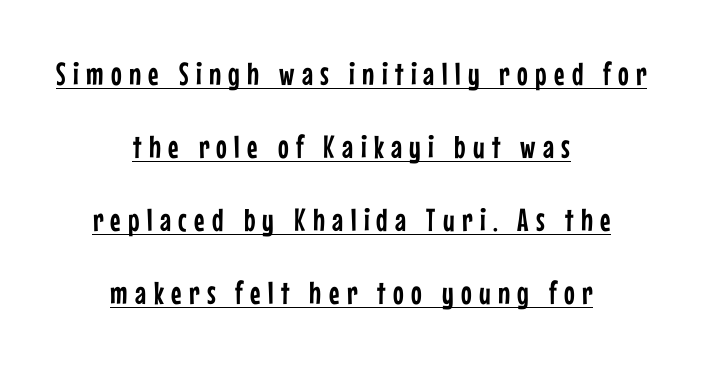
The image shows 32 px condensed sans-serif type, upright; set centered, loose line spacing (2.28x), unusually wide letter spacing (+0.23 em), underlined; low stroke contrast and a medium x-height.
